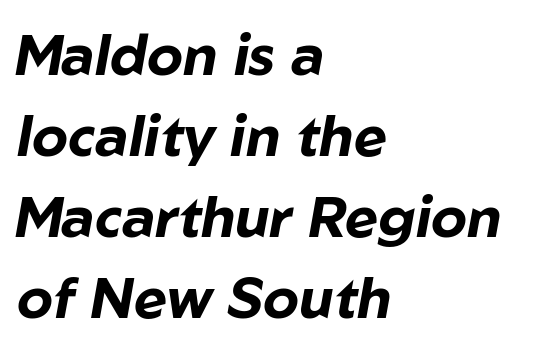
Its strokes are broad and dark, the hallmark of bold type. Proportional: the letters do not fall into vertical columns. Between one letter and the next there's only the usual sliver of space. The passage is arranged the way most books set body copy — flush left. Plain, unruled lines of type.
